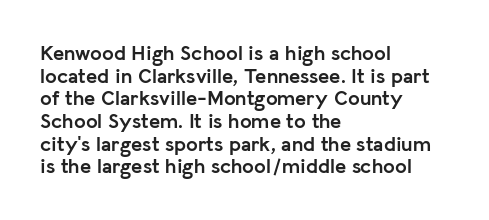
{"italic": "no", "bold": "yes", "underline": "no", "align": "left", "line_spacing": "tight", "line_spacing_ratio": 1.08, "letter_spacing": "normal", "letter_spacing_em": 0.0, "glyph_px": 21}
